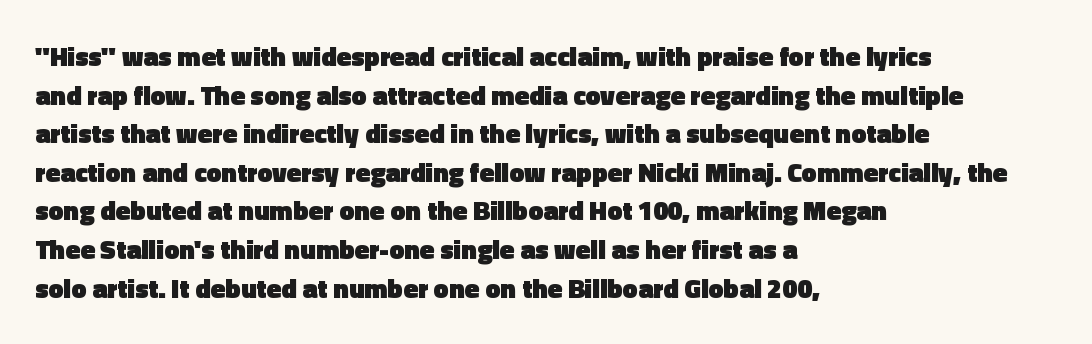
Q: Is the text bold? A: Yes.
Q: Is the text italic (slanted)? A: No, it is upright.
Q: Is the text underlined? A: No.
Q: How is the paragraph aligned? A: Left-aligned.
Q: Is the spacing between letters normal or unusually wide? A: Normal.
Q: Is the spacing between lines tight, normal or loose? A: Normal.
